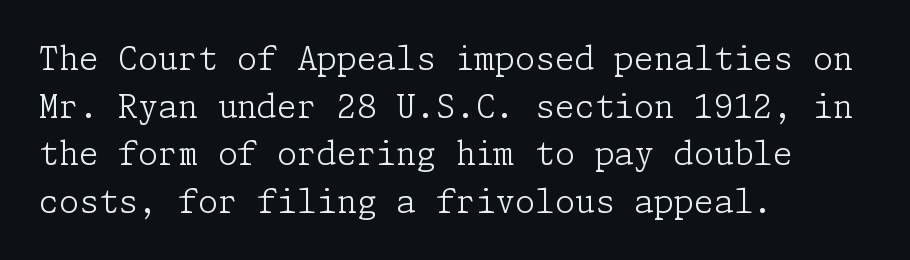
Q: Is the text bold? A: No.
Q: Is the text italic (slanted)? A: No, it is upright.
Q: Is the typeface a serif or a sans-serif typeface? A: Serif.
Q: Is the text underlined? A: No.
Q: How is the paragraph aligned? A: Left-aligned.
Q: Is the spacing between letters normal or unusually wide? A: Normal.
Q: Is the spacing between lines tight, normal or loose? A: Normal.
Q: Width (condensed, normal, or wide)? A: Normal.
Q: Stroke contrast? A: Low.
Q: x-height? A: Medium.
